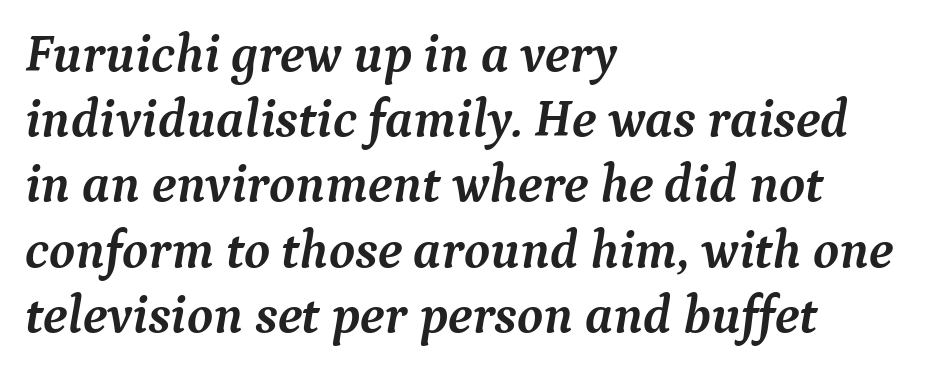
{"serif": "yes", "italic": "yes", "lean": "right", "slant_degrees": 9, "bold": "yes", "weight": "semibold", "width": "normal", "stroke_contrast": "medium", "x_height": "medium", "monospaced": "no", "underline": "no", "align": "left", "line_spacing_ratio": 1.23, "letter_spacing": "normal", "letter_spacing_em": 0.0, "glyph_px": 53}
